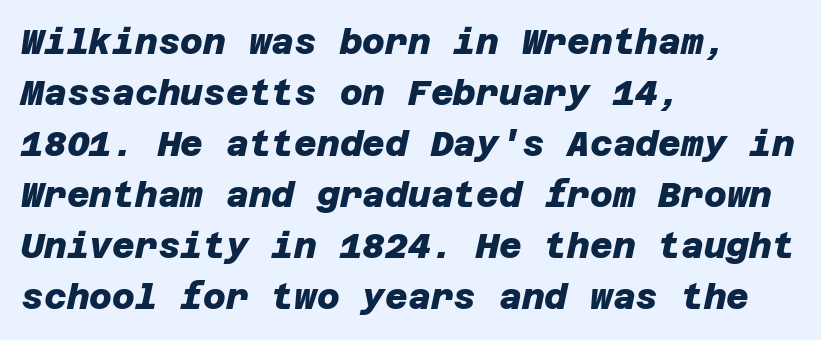
Q: Is the text bold? A: Yes.
Q: Is the typeface a serif or a sans-serif typeface? A: Sans-serif.
Q: Is the text underlined? A: No.
Q: How is the paragraph aligned? A: Left-aligned.
Q: Is the spacing between letters normal or unusually wide? A: Normal.
Q: Is the spacing between lines tight, normal or loose? A: Normal.
Q: Width (condensed, normal, or wide)? A: Normal.
Q: Stroke contrast? A: Low.
Q: x-height? A: Large.
